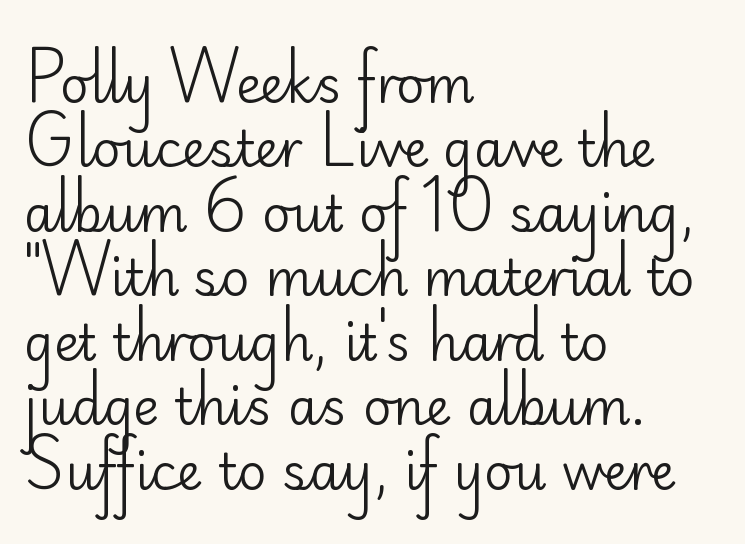
Standard letterfit; no display-style spreading of the glyphs. Are there feet on the stems? There aren't — it's a sans. The passage shown is not underscored anywhere. Looks like regular typesetting: each glyph gets only the width it needs.
